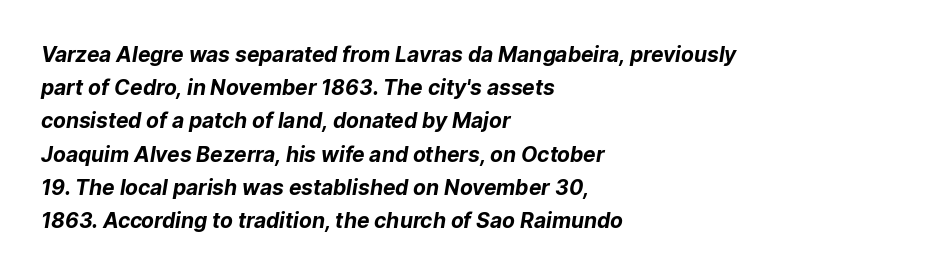
Heavy-handed strokes throughout: this text is bold. Decoration check: the copy has no underline. Leftover space on each line is placed entirely after the last word. What's the leading like? Ordinary, nothing unusual. Each word holds together tightly as a unit, with standard inter-letter gaps.
